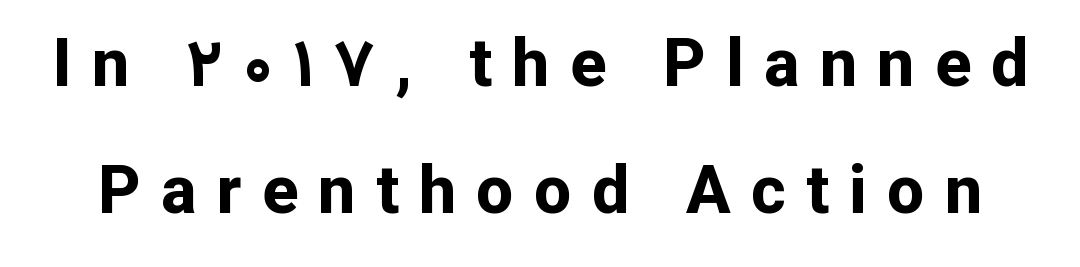
Q: Is the text bold? A: Yes.
Q: Is the text italic (slanted)? A: No, it is upright.
Q: Is the typeface a serif or a sans-serif typeface? A: Sans-serif.
Q: Is the text underlined? A: No.
Q: Is the spacing between letters normal or unusually wide? A: Unusually wide.
Q: Is the spacing between lines tight, normal or loose? A: Loose.
Q: Width (condensed, normal, or wide)? A: Normal.
Q: Stroke contrast? A: Low.
Q: x-height? A: Medium.
Q: Monospaced? A: No.
